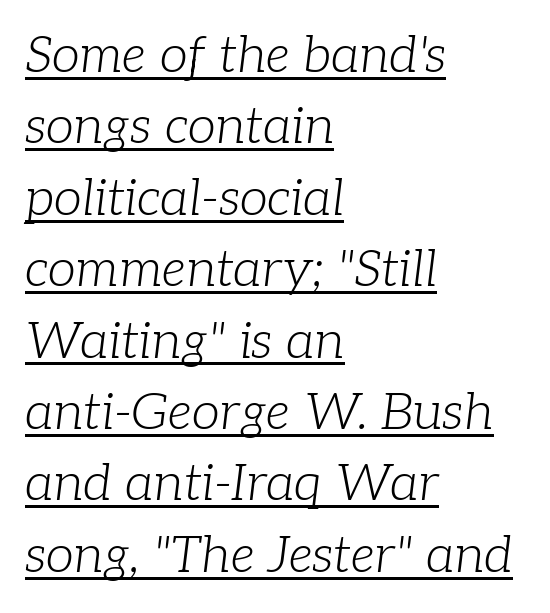
{"serif": "yes", "italic": "yes", "lean": "right", "slant_degrees": 7, "bold": "no", "weight": "light", "width": "normal", "stroke_contrast": "low", "x_height": "medium", "monospaced": "no", "underline": "yes", "align": "left", "line_spacing": "normal", "line_spacing_ratio": 1.4, "letter_spacing": "normal", "letter_spacing_em": 0.0, "glyph_px": 51}
